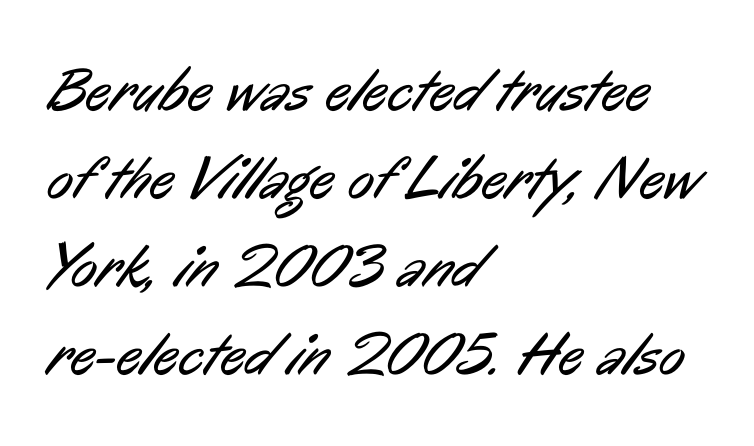
Horizontal alignment here is leftward, the default for most running prose. A typesetter would call this proportional, since set widths differ per character. This rendering leaves character spacing at its baseline value. The font sits on the lighter half of the weight spectrum, regular included. Underline: absent.
